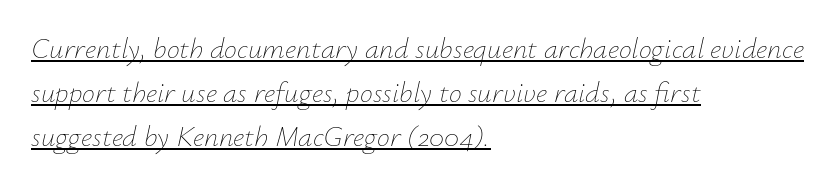
{"italic": "yes", "lean": "right", "slant_degrees": 12, "bold": "no", "weight": "thin", "width": "normal", "stroke_contrast": "low", "x_height": "small", "monospaced": "no", "underline": "yes", "align": "left", "line_spacing": "normal", "line_spacing_ratio": 1.51, "letter_spacing": "normal", "letter_spacing_em": 0.0, "glyph_px": 29}
